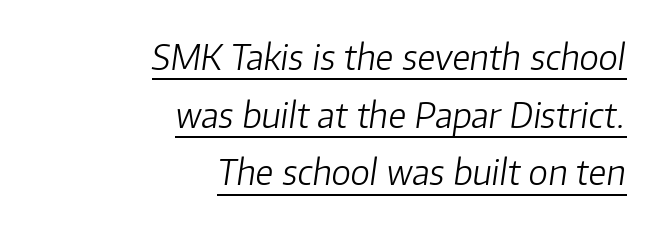
The image shows 35 px light type, italic (leaning right); set right-aligned, normal line spacing (1.65x), normal letter spacing, underlined; low stroke contrast and a medium x-height.
